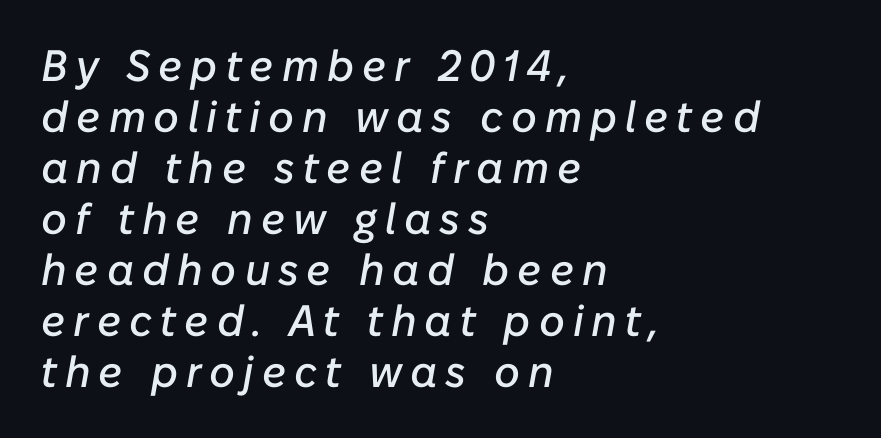
Q: Is the text italic (slanted)? A: Yes, it leans right by about 10 degrees.
Q: Is the text underlined? A: No.
Q: How is the paragraph aligned? A: Left-aligned.
Q: Width (condensed, normal, or wide)? A: Normal.
Q: Stroke contrast? A: Low.
Q: x-height? A: Medium.
Q: Monospaced? A: No.
